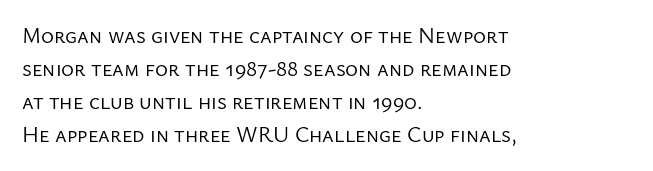
The image shows 22 px text type, upright; set left-aligned, normal line spacing (1.5x), normal letter spacing, not underlined.
